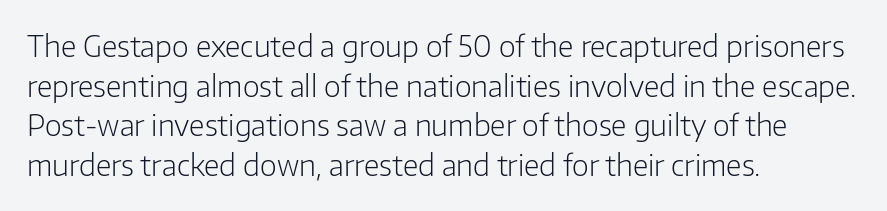
{"serif": "no", "italic": "no", "bold": "no", "weight": "light", "width": "normal", "stroke_contrast": "low", "x_height": "medium", "monospaced": "no", "underline": "no", "align": "left", "line_spacing": "normal", "line_spacing_ratio": 1.37, "letter_spacing": "normal", "letter_spacing_em": 0.0, "glyph_px": 29}
